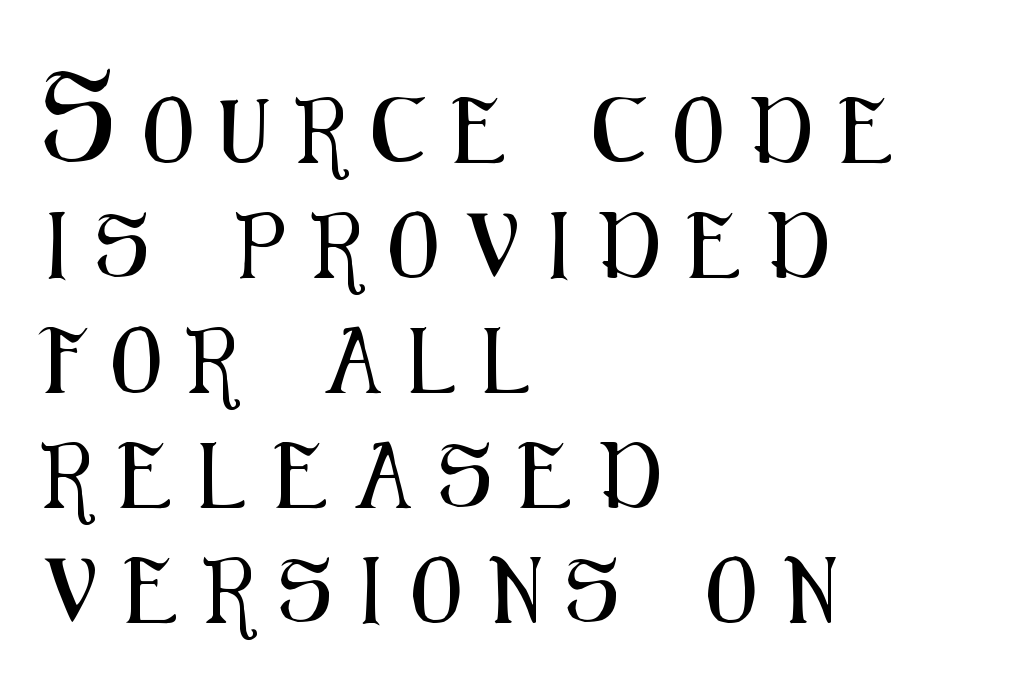
The letters advance in unequal steps, a hallmark of proportional type. Spacing between characters has been opened up far beyond the box default. The passage shown is not underscored anywhere. When letters stand straight like this, we call the style roman or upright. The lines in this sample share a left origin and differ only in where they stop.
